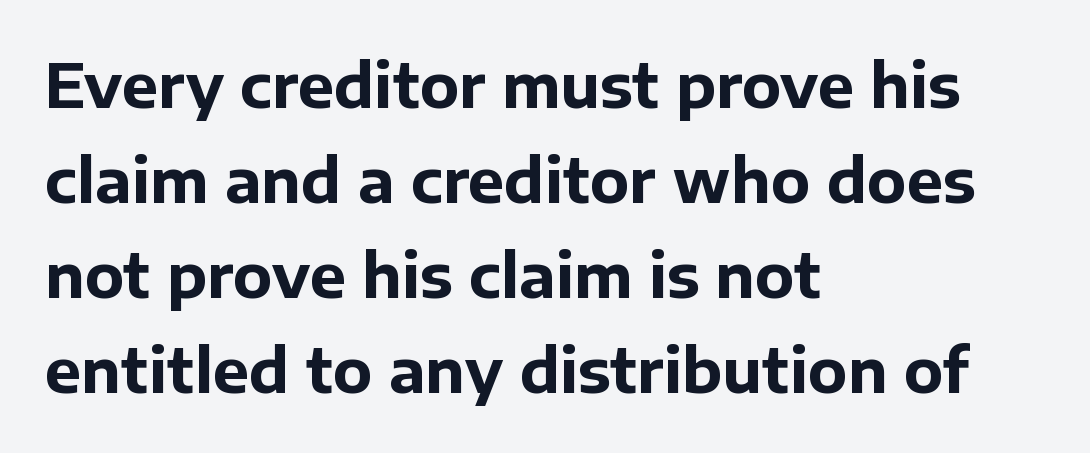
The image shows 61 px bold sans-serif type, upright; set left-aligned, normal line spacing (1.56x), normal letter spacing, not underlined; low stroke contrast and a medium x-height.
